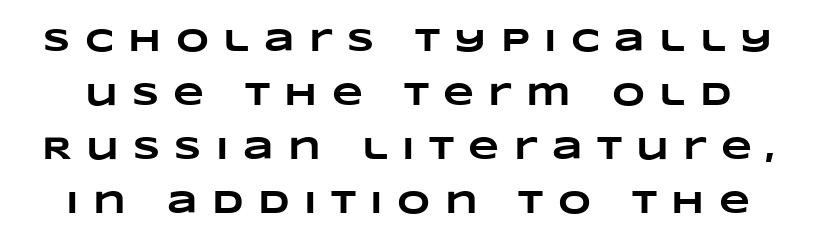
Q: Is the text bold? A: Yes.
Q: Is the text underlined? A: No.
Q: Is the spacing between letters normal or unusually wide? A: Unusually wide.
Q: Is the spacing between lines tight, normal or loose? A: Normal.
Q: Width (condensed, normal, or wide)? A: Wide.
Q: Stroke contrast? A: Low.
Q: x-height? A: Large.
Q: Monospaced? A: No.
